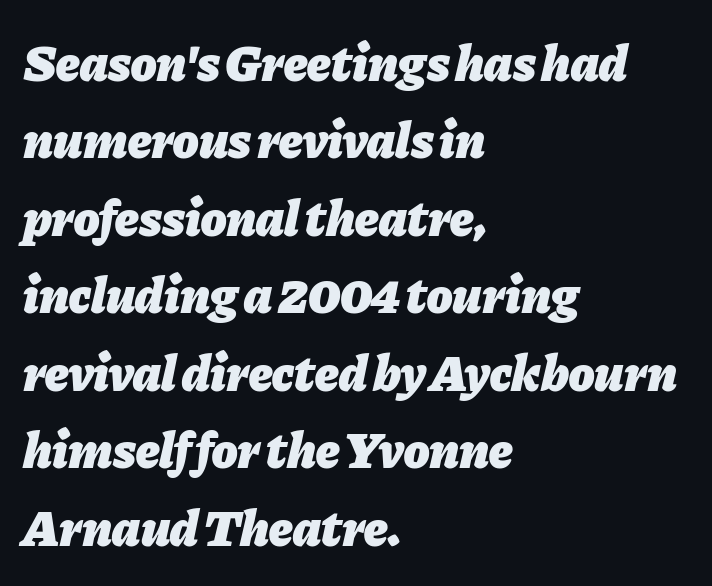
Typographic density is high because the face is bold. A bare baseline throughout the passage. Each letter keeps its own natural width here, so spacing adapts to shape. Horizontal bands of white between lines are of average thickness. If you drew a ruler down the left edge, every line would touch it. The rendering keeps characters at their native spacing.
